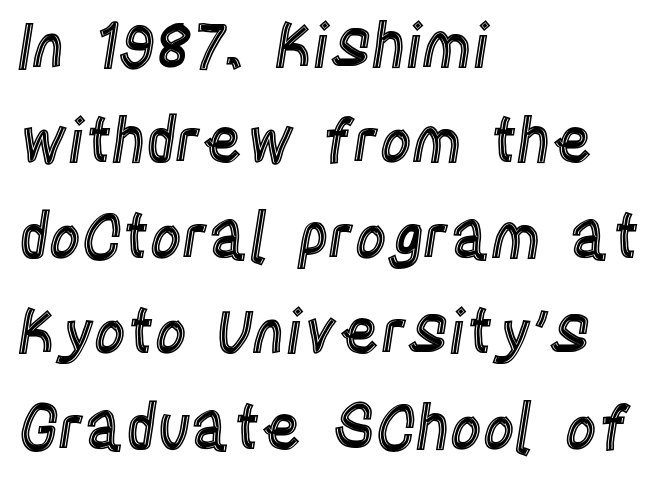
The image shows 62 px condensed type; set left-aligned, normal line spacing (1.54x), normal letter spacing, not underlined; a large x-height.
